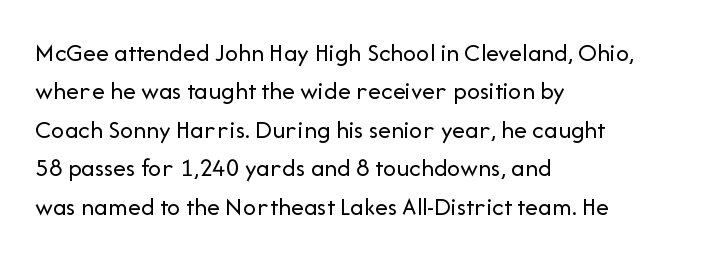
Q: Is the text bold? A: No.
Q: Is the text italic (slanted)? A: No, it is upright.
Q: Is the text underlined? A: No.
Q: How is the paragraph aligned? A: Left-aligned.
Q: Is the spacing between letters normal or unusually wide? A: Normal.
Q: Is the spacing between lines tight, normal or loose? A: Normal.
